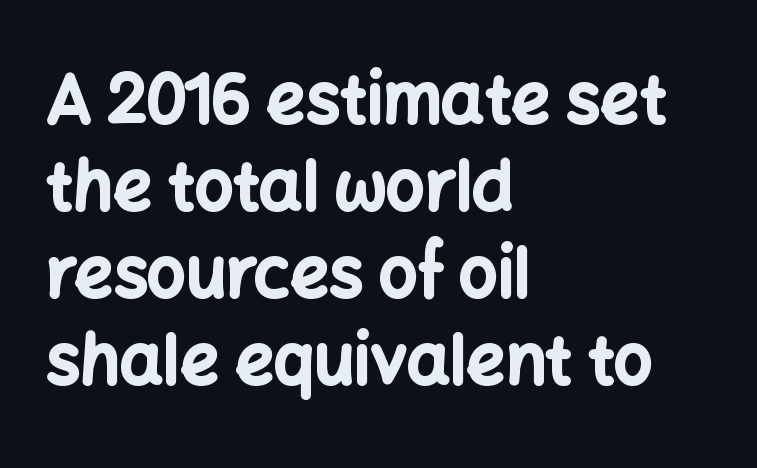
{"serif": "no", "italic": "no", "bold": "yes", "weight": "bold", "width": "normal", "stroke_contrast": "low", "x_height": "medium", "monospaced": "no", "underline": "no", "align": "left", "line_spacing": "normal", "line_spacing_ratio": 1.28, "letter_spacing": "normal", "letter_spacing_em": 0.0, "glyph_px": 68}
